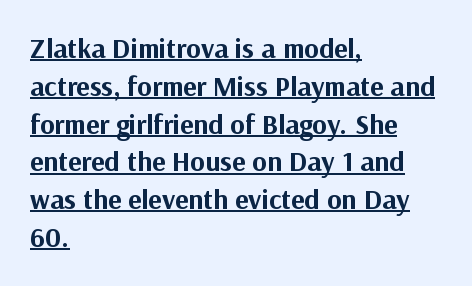
Serifs: no, the terminals of the letterforms are clean. Every stem runs plumb, perpendicular to the baseline. Looks like someone drew a line under every word here. Visually the block forms a straight wall on the left and a jagged coastline on the right. Varying glyph widths throughout — classic text-font behaviour. Pretty heavy lettering here — definitely bold.
